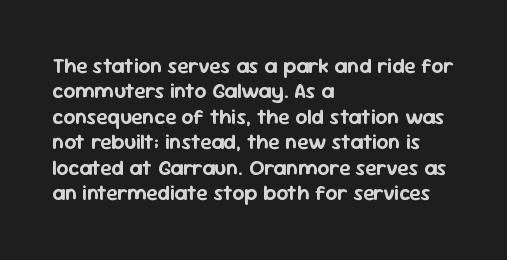
Q: Is the text italic (slanted)? A: No, it is upright.
Q: Is the text underlined? A: No.
Q: How is the paragraph aligned? A: Left-aligned.
Q: Is the spacing between letters normal or unusually wide? A: Normal.
